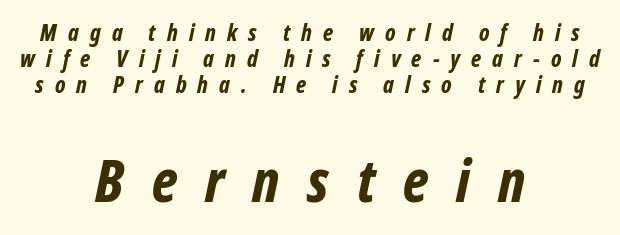
Q: Is the text bold? A: Yes.
Q: Is the text italic (slanted)? A: Yes, it leans right by about 12 degrees.
Q: Is the text underlined? A: No.
Q: How is the paragraph aligned? A: Centered.
Q: Is the spacing between letters normal or unusually wide? A: Unusually wide.
Q: Is the spacing between lines tight, normal or loose? A: Tight.
Q: Which block of text is set in a larger size, the first (top) or the second (bottom)? A: The second (bottom) one.
Q: Width (condensed, normal, or wide)? A: Condensed.
Q: Stroke contrast? A: Low.
Q: x-height? A: Medium.
Q: Monospaced? A: No.
